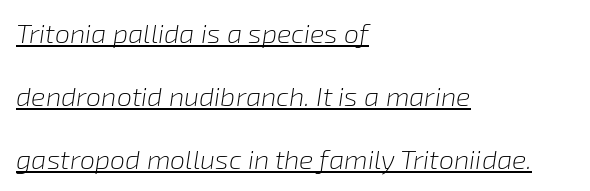
The image shows 27 px text type, italic (leaning right); set left-aligned, loose line spacing (2.33x), normal letter spacing, underlined.
